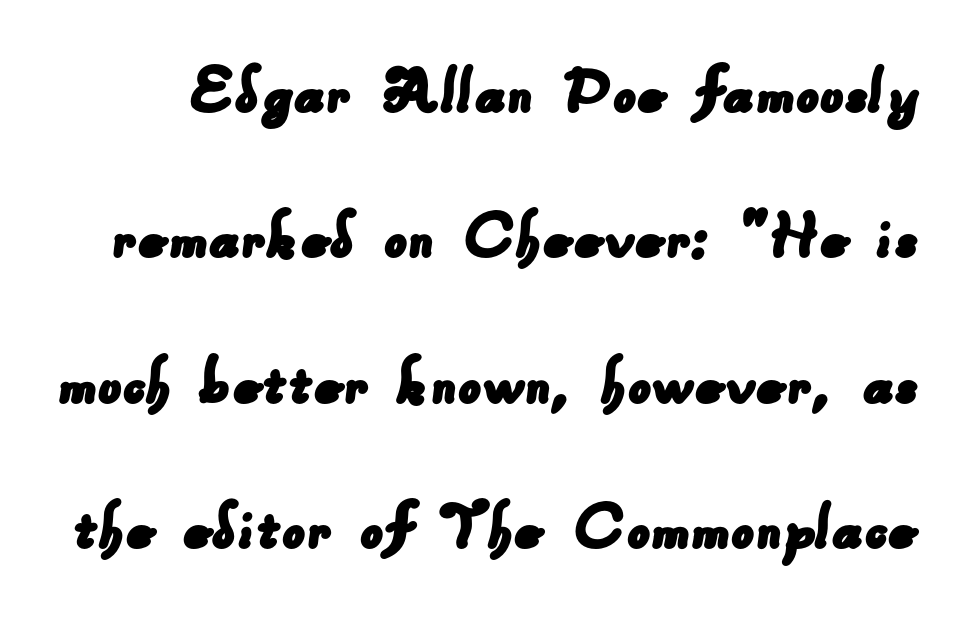
Q: Is the typeface a serif or a sans-serif typeface? A: Sans-serif.
Q: Is the text underlined? A: No.
Q: Is the spacing between letters normal or unusually wide? A: Normal.
Q: Is the spacing between lines tight, normal or loose? A: Loose.
Q: Width (condensed, normal, or wide)? A: Normal.
Q: Stroke contrast? A: Low.
Q: x-height? A: Small.
Q: Monospaced? A: No.
